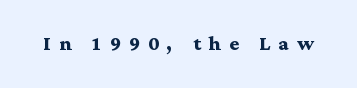
{"italic": "no", "bold": "yes", "underline": "no", "letter_spacing": "wide", "letter_spacing_em": 0.31, "glyph_px": 26}
